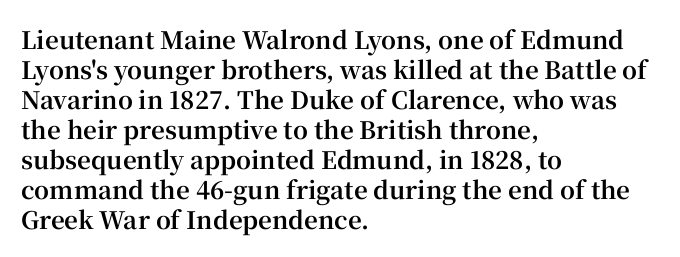
{"italic": "no", "bold": "yes", "underline": "no", "align": "left", "line_spacing": "normal", "line_spacing_ratio": 1.25, "letter_spacing": "normal", "letter_spacing_em": 0.0, "glyph_px": 24}
